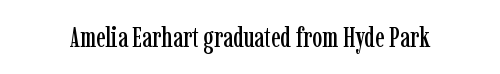
No word sits above an underline. Words appear dense and cohesive because spacing is normal. No italicization has been applied; the sample stays upright. The face used here is proportionally spaced, like ordinary book or web type.
